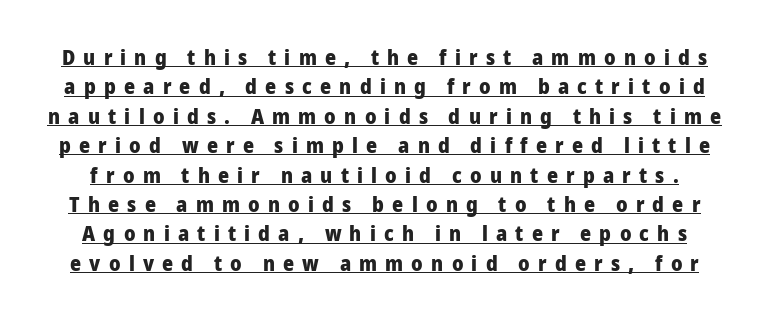
Q: Is the text bold? A: Yes.
Q: Is the text italic (slanted)? A: No, it is upright.
Q: Is the text underlined? A: Yes.
Q: Is the spacing between letters normal or unusually wide? A: Unusually wide.
Q: Is the spacing between lines tight, normal or loose? A: Normal.
